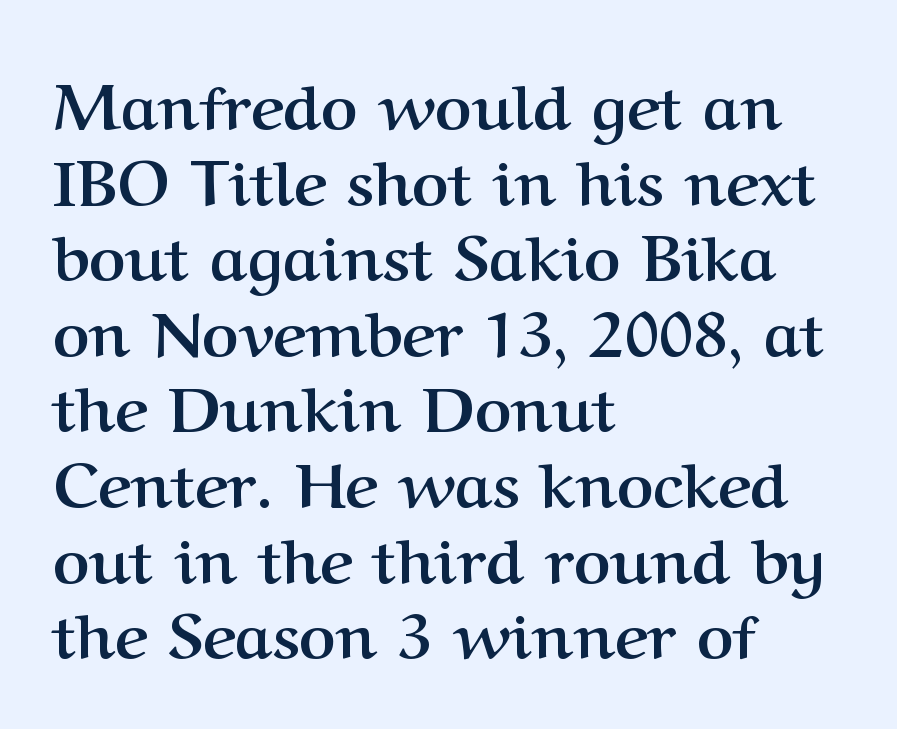
The image shows 63 px semibold serif type, upright; set left-aligned, line spacing 1.2x, normal letter spacing, not underlined; medium stroke contrast and a medium x-height.
